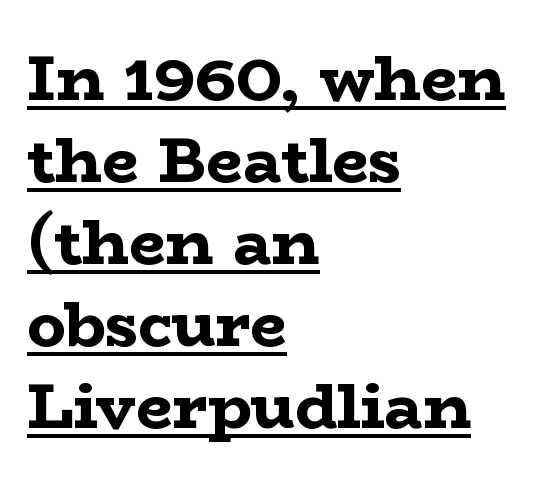
Type style note: has serifs. A continuous stroke trails under the words, as in a hyperlink. The letters stand straight up with perfectly vertical stems. A normal amount of white space separates one row of letters from the next. Set as a true bold cut, around the 700 mark. Does extra space separate the letters? No, they use regular spacing.
